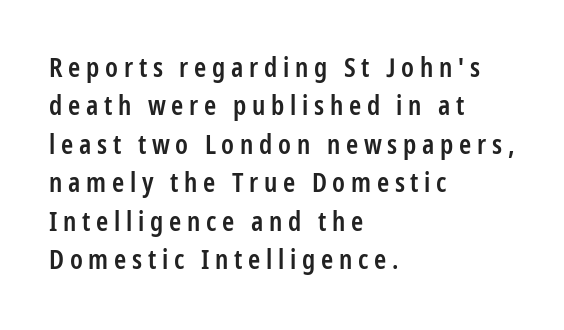
Q: Is the text bold? A: Semi-bold.
Q: Is the text italic (slanted)? A: No, it is upright.
Q: Is the text underlined? A: No.
Q: How is the paragraph aligned? A: Left-aligned.
Q: Is the spacing between letters normal or unusually wide? A: Unusually wide.
Q: Is the spacing between lines tight, normal or loose? A: Normal.
